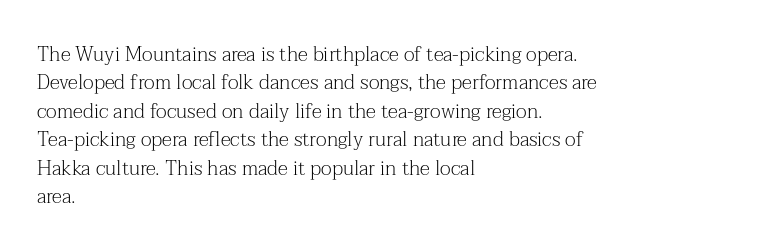
The image shows 20 px text type, upright; set left-aligned, normal line spacing (1.42x), normal letter spacing, not underlined.
